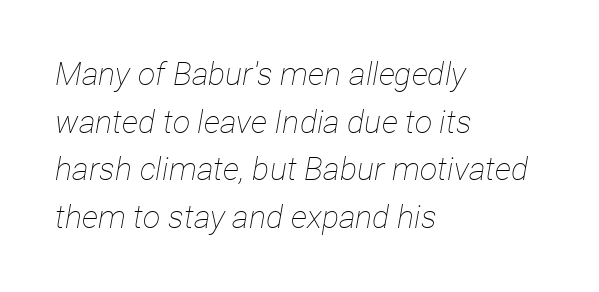
The letterforms sit at book weight or below. This sample uses an oblique cut, with every glyph tilted off the vertical. Each letter keeps its own natural width here, so spacing adapts to shape. Left-aligned paragraph, ragged on the right. The words here are not underlined.
